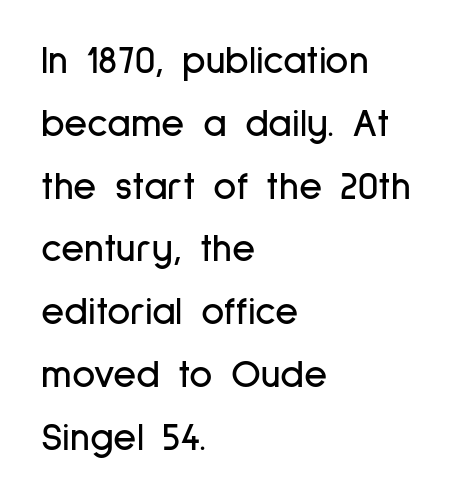
Q: Is the text italic (slanted)? A: No, it is upright.
Q: Is the typeface a serif or a sans-serif typeface? A: Sans-serif.
Q: Is the text underlined? A: No.
Q: How is the paragraph aligned? A: Left-aligned.
Q: Is the spacing between letters normal or unusually wide? A: Normal.
Q: Is the spacing between lines tight, normal or loose? A: Normal.
Q: Width (condensed, normal, or wide)? A: Condensed.
Q: Stroke contrast? A: Low.
Q: x-height? A: Medium.
Q: Monospaced? A: No.
